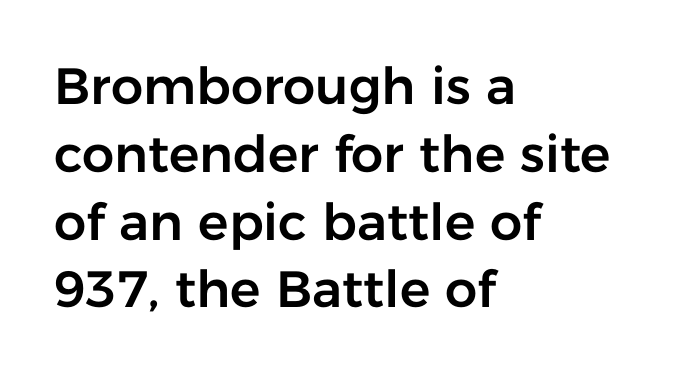
Q: Is the text italic (slanted)? A: No, it is upright.
Q: Is the typeface a serif or a sans-serif typeface? A: Sans-serif.
Q: Is the text underlined? A: No.
Q: How is the paragraph aligned? A: Left-aligned.
Q: Is the spacing between letters normal or unusually wide? A: Normal.
Q: Is the spacing between lines tight, normal or loose? A: Normal.
Q: Width (condensed, normal, or wide)? A: Normal.
Q: Stroke contrast? A: Low.
Q: x-height? A: Medium.
Q: Monospaced? A: No.
